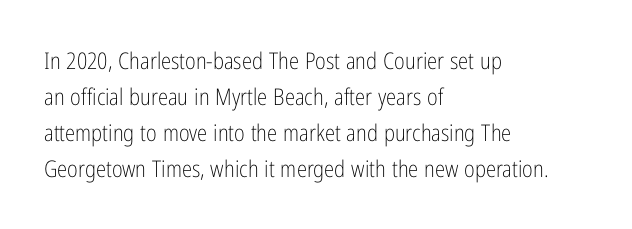
Q: Is the text bold? A: No.
Q: Is the text italic (slanted)? A: No, it is upright.
Q: Is the text underlined? A: No.
Q: How is the paragraph aligned? A: Left-aligned.
Q: Is the spacing between letters normal or unusually wide? A: Normal.
Q: Is the spacing between lines tight, normal or loose? A: Normal.
